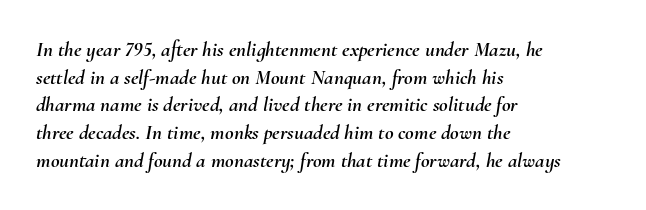
{"italic": "yes", "lean": "right", "slant_degrees": 10, "underline": "no", "align": "left", "line_spacing": "normal", "line_spacing_ratio": 1.32, "letter_spacing": "normal", "letter_spacing_em": 0.0, "glyph_px": 21}
